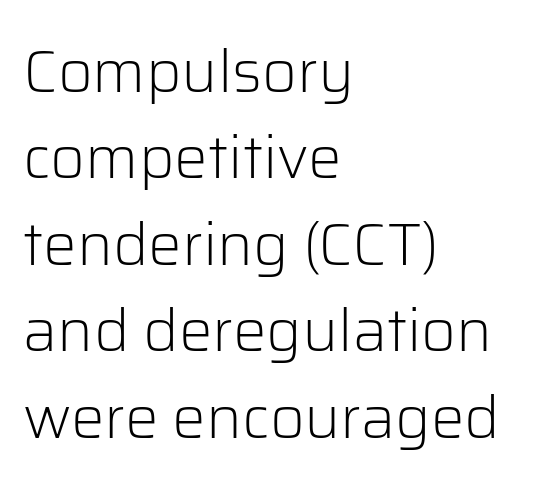
The image shows 60 px light sans-serif type, upright; set left-aligned, normal line spacing (1.44x), normal letter spacing, not underlined; low stroke contrast and a medium x-height.
